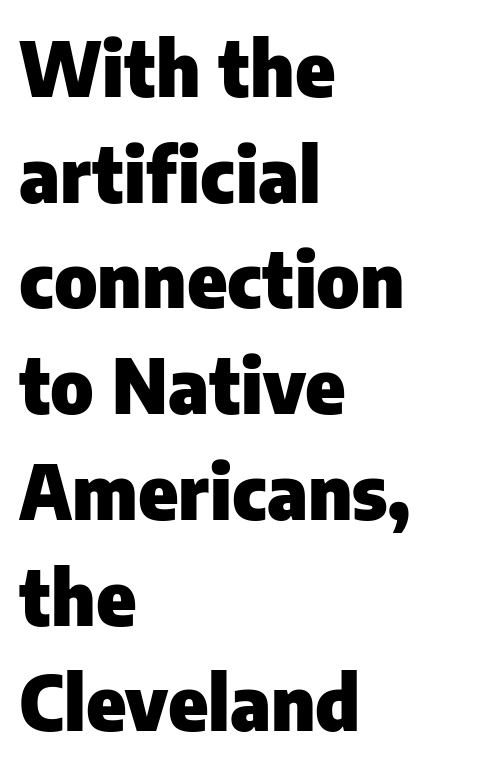
The image shows 75 px heavy sans-serif type, upright; set left-aligned, normal line spacing (1.41x), normal letter spacing, not underlined; low stroke contrast and a medium x-height.
